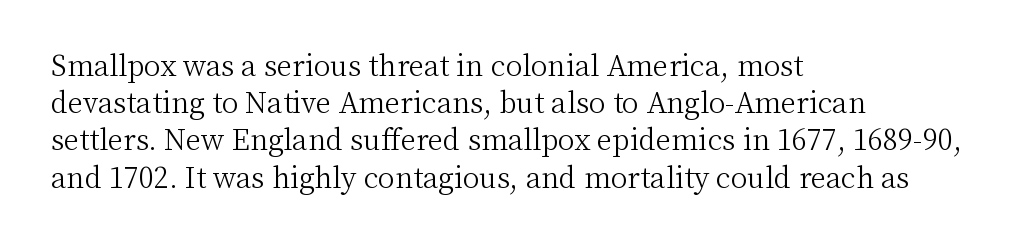
Q: Is the text bold? A: No.
Q: Is the text italic (slanted)? A: No, it is upright.
Q: Is the typeface a serif or a sans-serif typeface? A: Serif.
Q: Is the text underlined? A: No.
Q: How is the paragraph aligned? A: Left-aligned.
Q: Is the spacing between letters normal or unusually wide? A: Normal.
Q: Is the spacing between lines tight, normal or loose? A: Normal.
Q: Width (condensed, normal, or wide)? A: Normal.
Q: Stroke contrast? A: Medium.
Q: x-height? A: Medium.
Q: Monospaced? A: No.
